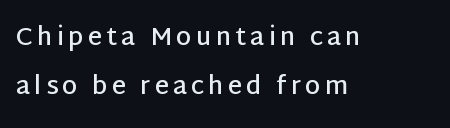
{"italic": "no", "bold": "semi", "underline": "no", "align": "left", "line_spacing": "loose", "line_spacing_ratio": 1.97, "glyph_px": 25}
